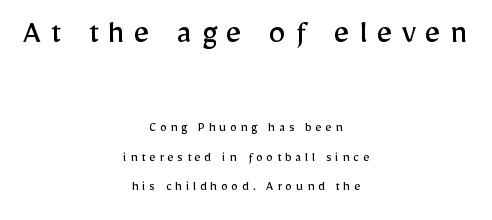
The image shows 35 px regular-weight sans-serif type, upright; set centered, loose line spacing (2.1x), unusually wide letter spacing (+0.26 em), not underlined; the first (top) block is 2.5x larger; low stroke contrast and a medium x-height.
